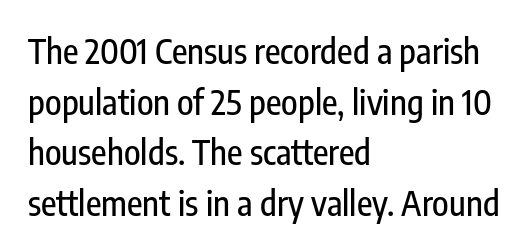
The image shows 34 px condensed sans-serif type, upright; set left-aligned, normal line spacing (1.49x), normal letter spacing, not underlined; low stroke contrast and a medium x-height.
